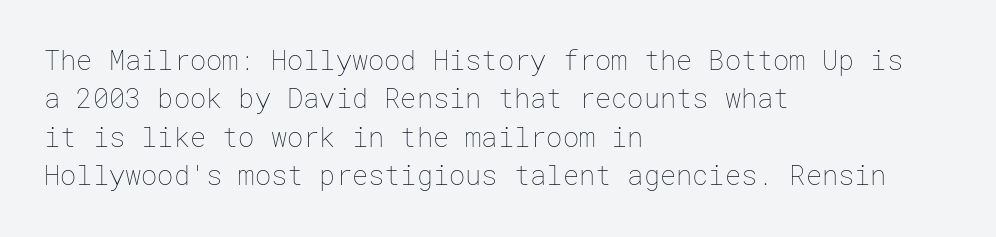
Q: Is the text bold? A: No.
Q: Is the text italic (slanted)? A: No, it is upright.
Q: Is the text underlined? A: No.
Q: How is the paragraph aligned? A: Left-aligned.
Q: Is the spacing between letters normal or unusually wide? A: Normal.
Q: Is the spacing between lines tight, normal or loose? A: Normal.
